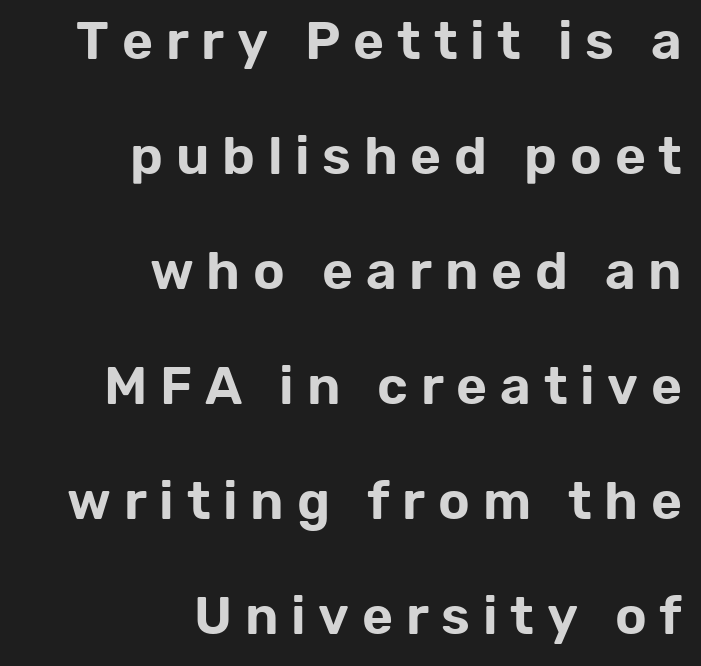
The image shows 53 px sans-serif type, upright; set right-aligned, loose line spacing (2.17x), unusually wide letter spacing (+0.24 em), not underlined; low stroke contrast and a medium x-height.
